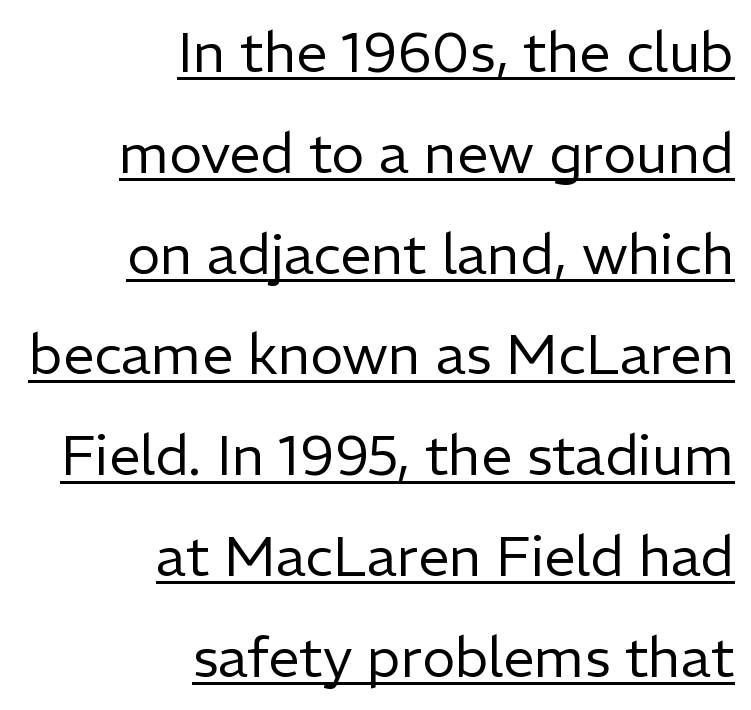
{"serif": "no", "italic": "no", "bold": "no", "weight": "regular", "width": "normal", "stroke_contrast": "low", "x_height": "medium", "monospaced": "no", "underline": "yes", "align": "right", "line_spacing_ratio": 1.8, "letter_spacing": "normal", "letter_spacing_em": 0.0, "glyph_px": 56}
